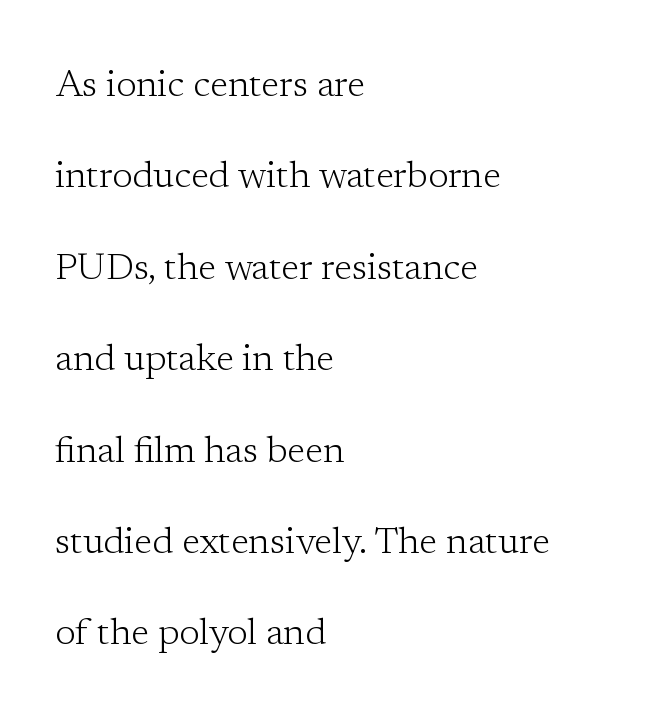
{"serif": "yes", "italic": "no", "bold": "no", "weight": "light", "width": "normal", "stroke_contrast": "low", "x_height": "medium", "monospaced": "no", "underline": "no", "align": "left", "line_spacing": "loose", "line_spacing_ratio": 2.47, "letter_spacing": "normal", "letter_spacing_em": 0.0, "glyph_px": 37}
